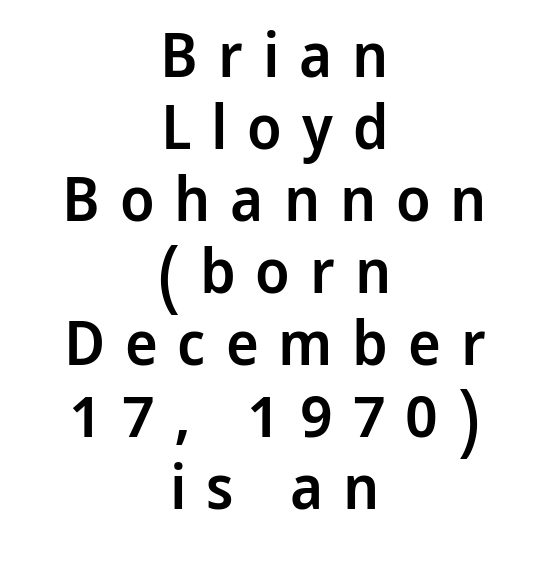
The image shows 62 px semibold sans-serif type, upright; set centered, line spacing 1.16x, unusually wide letter spacing (+0.32 em), not underlined; low stroke contrast and a medium x-height.
